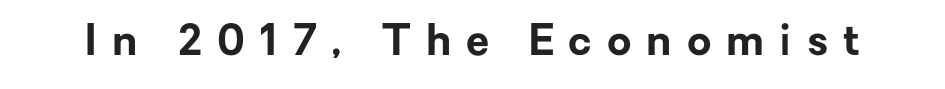
Every letter is thick-stroked: bold, no question. Check under the words: just untouched page. The rendering inserts visible extra space after every character. The lettering stays uniformly vertical, giving the passage a roman look. The face used here is proportionally spaced, like ordinary book or web type.
